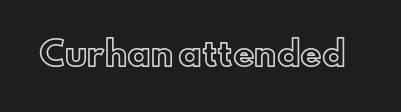
{"italic": "no", "width": "normal", "x_height": "small", "monospaced": "no", "underline": "no", "letter_spacing": "normal", "letter_spacing_em": 0.0, "glyph_px": 33}
